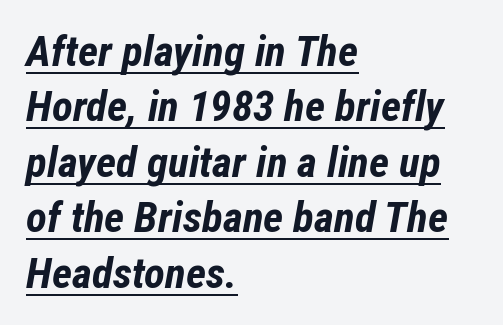
Q: Is the text bold? A: Yes.
Q: Is the text italic (slanted)? A: Yes, it leans right by about 12 degrees.
Q: Is the text underlined? A: Yes.
Q: How is the paragraph aligned? A: Left-aligned.
Q: Is the spacing between letters normal or unusually wide? A: Normal.
Q: Is the spacing between lines tight, normal or loose? A: Normal.
Q: Width (condensed, normal, or wide)? A: Condensed.
Q: Stroke contrast? A: Low.
Q: x-height? A: Medium.
Q: Monospaced? A: No.
